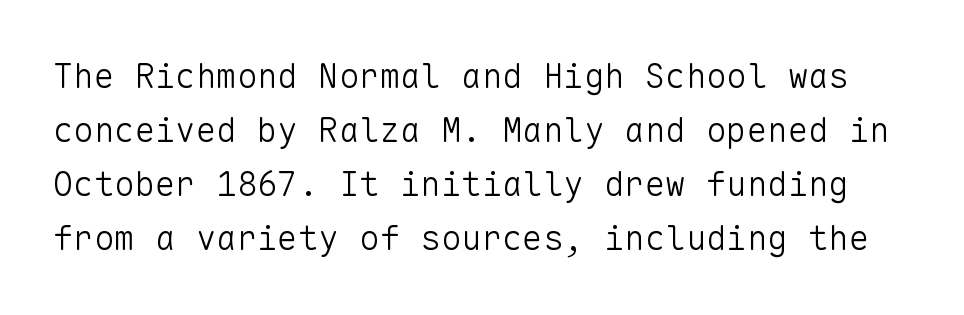
Q: Is the text bold? A: No.
Q: Is the text italic (slanted)? A: No, it is upright.
Q: Is the typeface a serif or a sans-serif typeface? A: Sans-serif.
Q: Is the text underlined? A: No.
Q: Is the spacing between letters normal or unusually wide? A: Normal.
Q: Is the spacing between lines tight, normal or loose? A: Normal.
Q: Width (condensed, normal, or wide)? A: Normal.
Q: Stroke contrast? A: Low.
Q: x-height? A: Medium.
Q: Monospaced? A: Yes.
